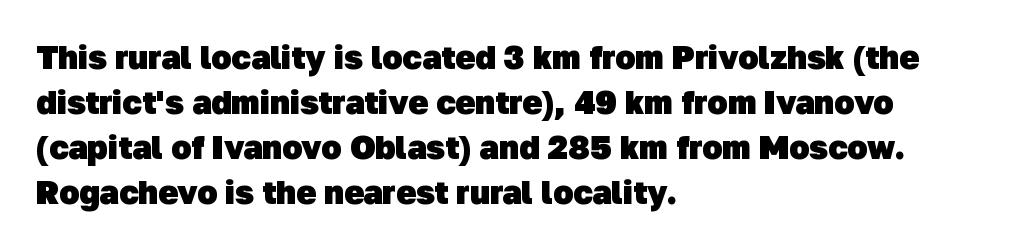
Q: Is the text bold? A: Yes.
Q: Is the typeface a serif or a sans-serif typeface? A: Sans-serif.
Q: Is the text underlined? A: No.
Q: How is the paragraph aligned? A: Left-aligned.
Q: Is the spacing between letters normal or unusually wide? A: Normal.
Q: Is the spacing between lines tight, normal or loose? A: Normal.
Q: Width (condensed, normal, or wide)? A: Normal.
Q: Stroke contrast? A: Low.
Q: x-height? A: Medium.
Q: Monospaced? A: No.
